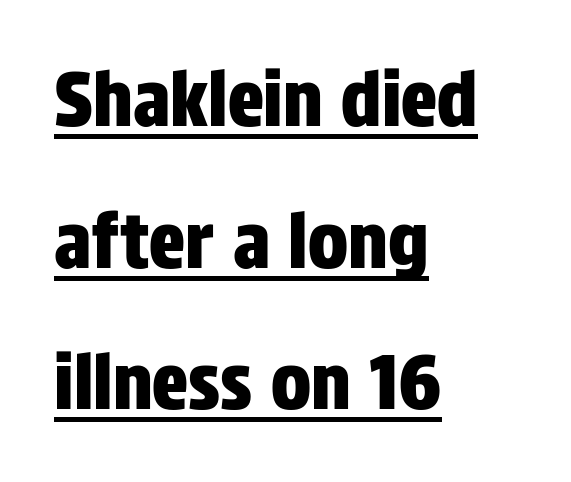
The image shows 75 px condensed sans-serif type, upright; set left-aligned, line spacing 1.89x, normal letter spacing, underlined; low stroke contrast and a large x-height.
